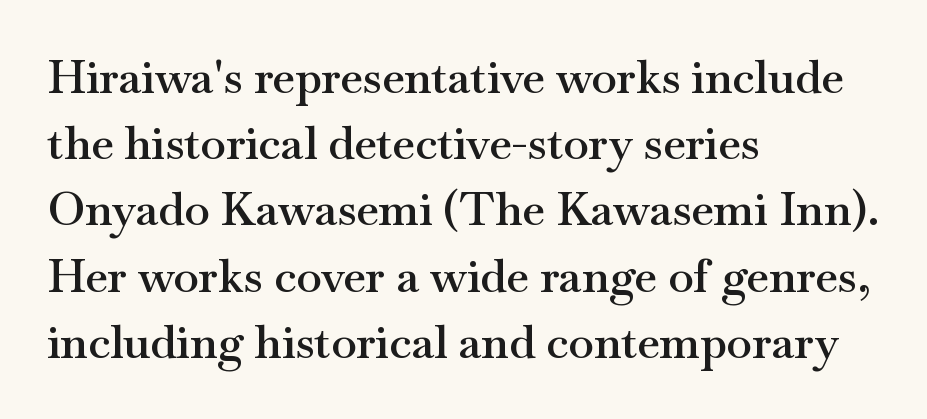
Typeset ragged right — the left edge is the straight one. Baseline-to-baseline distance is the conventional proportion of letter height. Vertical strokes here are truly vertical. This sample uses a serif face. Set as a demibold, roughly 600 on the weight scale.
